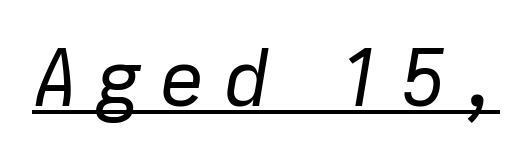
The image shows 79 px regular-weight type, italic (leaning right); set unusually wide letter spacing (+0.2 em), underlined; low stroke contrast and a medium x-height.
